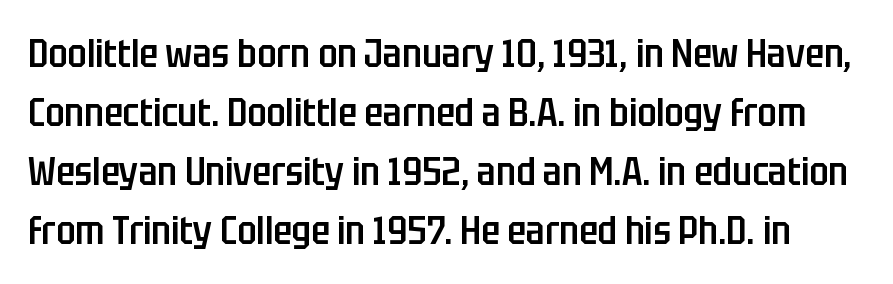
The image shows 39 px semibold, condensed sans-serif type, upright; set normal line spacing (1.51x), normal letter spacing, not underlined; low stroke contrast and a large x-height.
